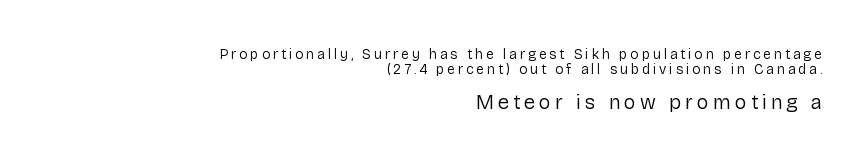
On a weight scale, this lands at 450 or below. Letter spacing: wide. Descender tails drop into unmarked territory. The passage shown stacks its lines with hardly any gap. Here the second block reads like a headline and the first like body copy. The setting favours the right margin, as signatures and pull-quotes sometimes do.
